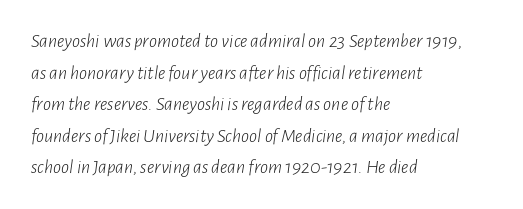
{"italic": "yes", "lean": "right", "slant_degrees": 7, "bold": "no", "underline": "no", "align": "left", "line_spacing": "normal", "line_spacing_ratio": 1.58, "letter_spacing": "normal", "letter_spacing_em": 0.0, "glyph_px": 20}
